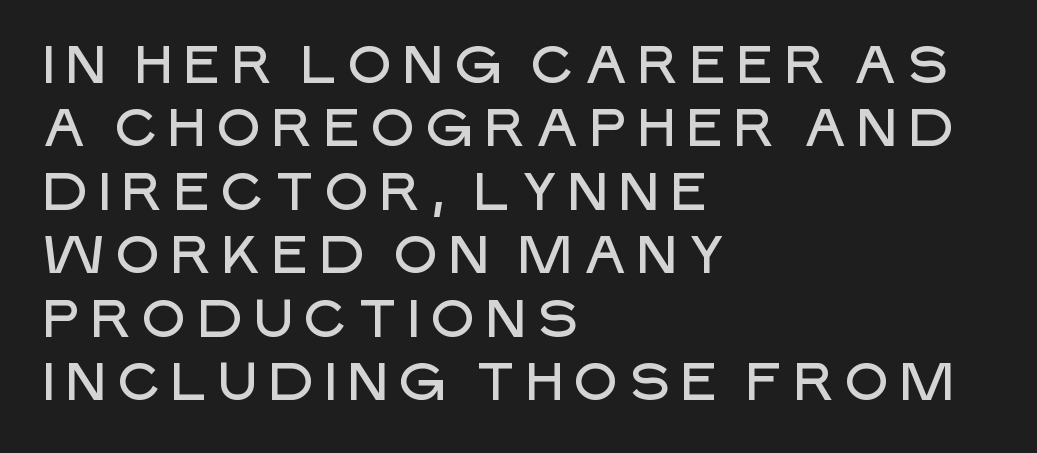
Layout note: lines flush left. The lettering stays uniformly vertical, giving the passage a roman look. The zone under the glyphs is completely vacant. Varying glyph widths throughout — classic text-font behaviour. The rendering shows plain stroke endings on the letterforms — a sans-serif design.
